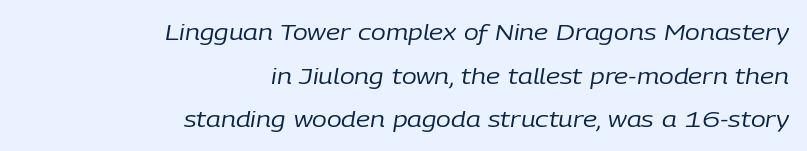
The image shows 22 px text type, italic (leaning right); set right-aligned, loose line spacing (1.98x), normal letter spacing, not underlined.
